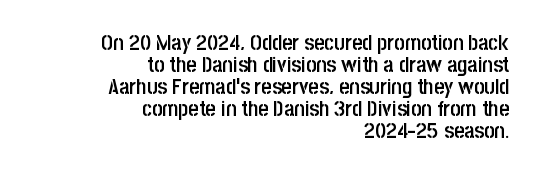
The glyphs have the mass of a demibold cut, below bold. This block would grow much taller if given ordinary leading; it's compressed now. When letters stand straight like this, we call the style roman or upright. Which margin do the lines hug? The right one — the left edge is uneven.
